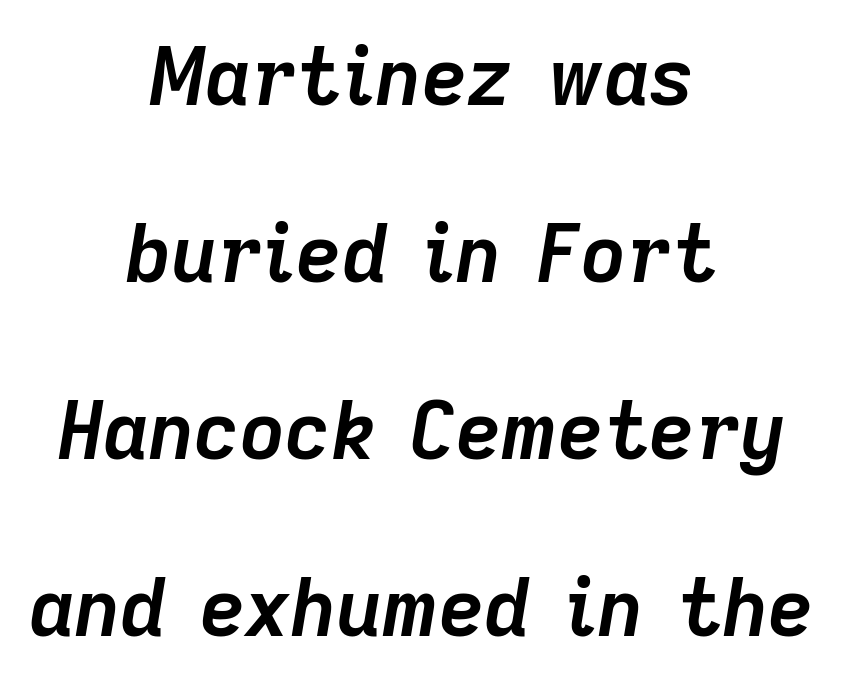
{"italic": "yes", "lean": "right", "slant_degrees": 9, "bold": "yes", "weight": "semibold", "width": "normal", "stroke_contrast": "low", "x_height": "medium", "monospaced": "no", "underline": "no", "align": "center", "line_spacing": "loose", "line_spacing_ratio": 2.24, "letter_spacing": "normal", "letter_spacing_em": 0.0, "glyph_px": 79}
